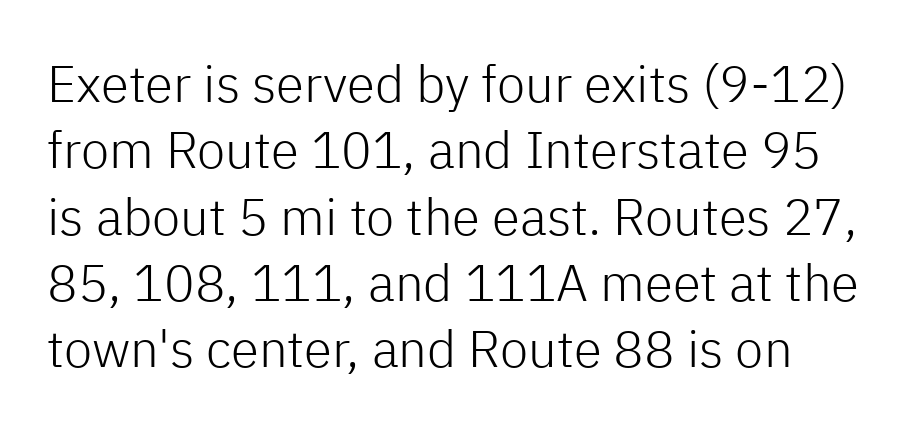
Upright lettering throughout. Regarding serifs, this sample does without them. These glyphs show unthickened strokes, regular width or finer. Is this a fixed-width face? No — the glyphs have proportional, varying widths. These lines keep a tight, regular rhythm from letter to letter. Only glyphs here, with clear space below each row.
